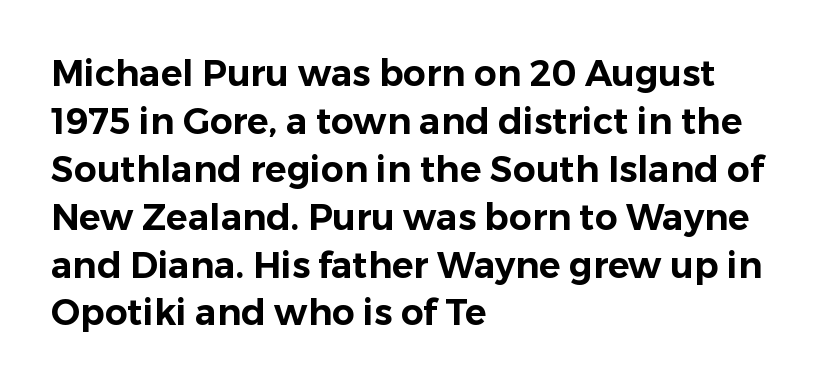
{"serif": "no", "italic": "no", "width": "normal", "stroke_contrast": "low", "x_height": "medium", "monospaced": "no", "underline": "no", "align": "left", "line_spacing": "normal", "line_spacing_ratio": 1.33, "letter_spacing": "normal", "letter_spacing_em": 0.0, "glyph_px": 36}
